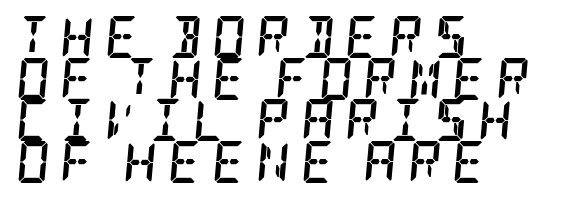
You can tell it's italic because the verticals aren't actually vertical. A bare baseline throughout the passage. Closely set lines give the paragraph a compact silhouette. What weight is shown? A full bold with thick strokes.
